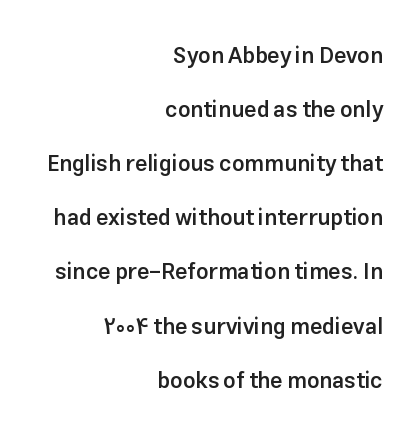
Notice how the passage keeps a crisp vertical edge on the right only. The passage shown has conventional tracking throughout. Tall strokes in this sample are plumb rather than angled. The passage shown stacks its lines with a broad gap. A bit beefed up — I'd call it semibold rather than bold. Words float on clear page, feet unadorned.
